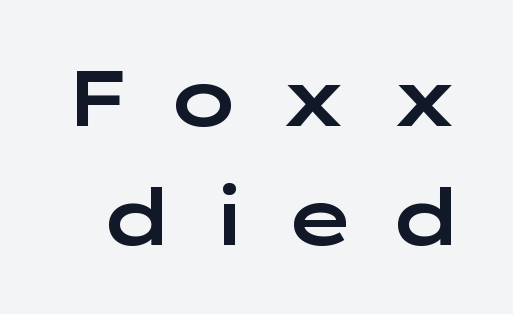
The tracking reads as deliberately expanded to a designer's eye. The string is rendered with underlining switched off. Vertical strokes here are truly vertical. A typesetter would label this face a sans. You could not count columns in this text — the font is proportionally spaced.
